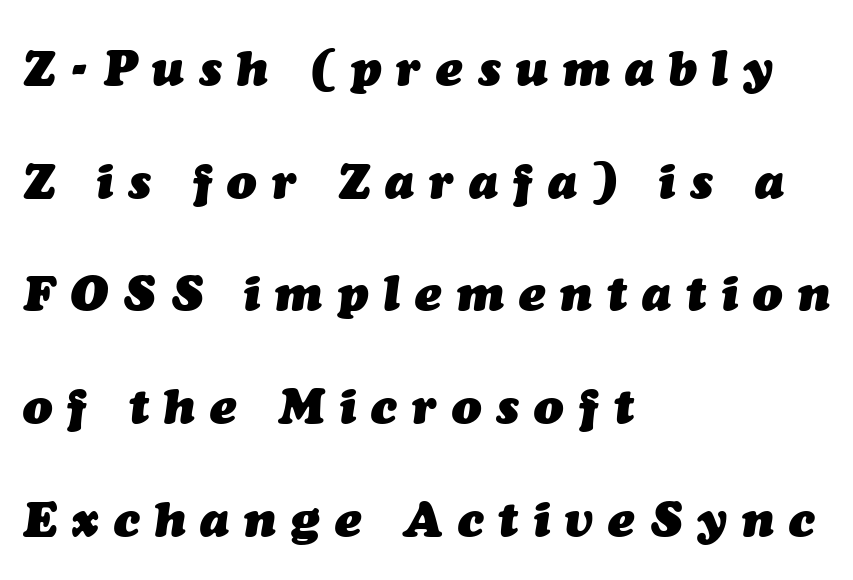
The rendering uses a large line-height, opening up the rows. Just letters on the line, the space beneath them empty. Compared with ordinary roman type, these characters are visibly tilted. Short note: letters widely spaced. What weight is shown? A full bold with thick strokes.
